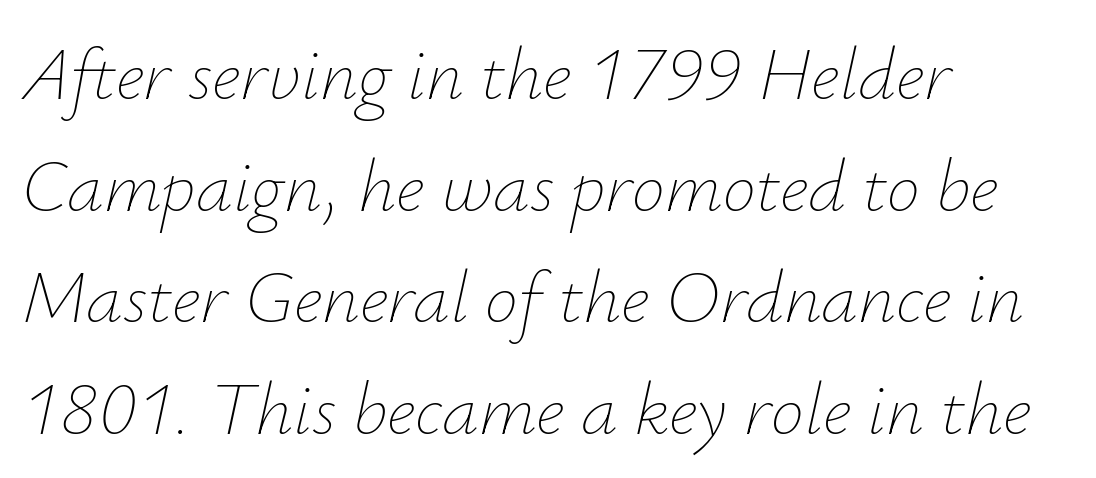
{"italic": "yes", "lean": "right", "slant_degrees": 12, "bold": "no", "weight": "thin", "width": "normal", "stroke_contrast": "low", "x_height": "small", "monospaced": "no", "underline": "no", "align": "left", "line_spacing": "normal", "line_spacing_ratio": 1.51, "letter_spacing": "normal", "letter_spacing_em": 0.0, "glyph_px": 74}
